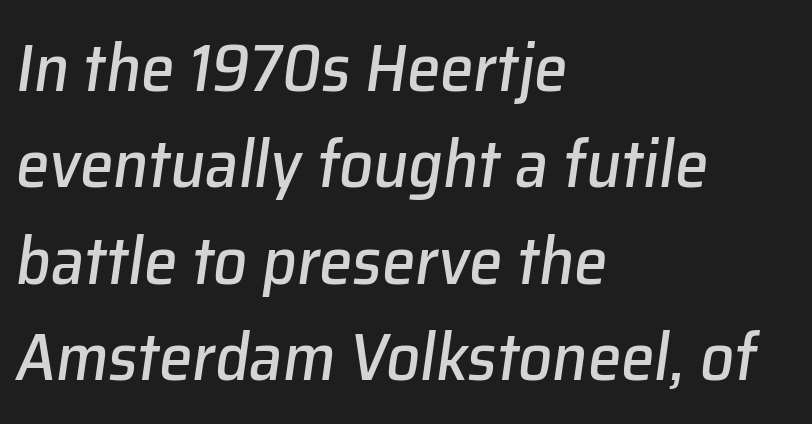
{"italic": "yes", "lean": "right", "slant_degrees": 8, "width": "normal", "stroke_contrast": "low", "x_height": "medium", "monospaced": "no", "underline": "no", "align": "left", "line_spacing": "normal", "line_spacing_ratio": 1.44, "letter_spacing": "normal", "letter_spacing_em": 0.0, "glyph_px": 67}
